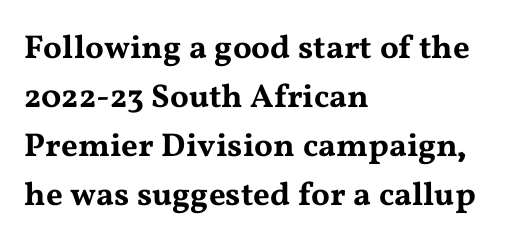
The image shows 33 px wide serif type, upright; set left-aligned, normal line spacing (1.48x), normal letter spacing, not underlined; medium stroke contrast and a medium x-height.
